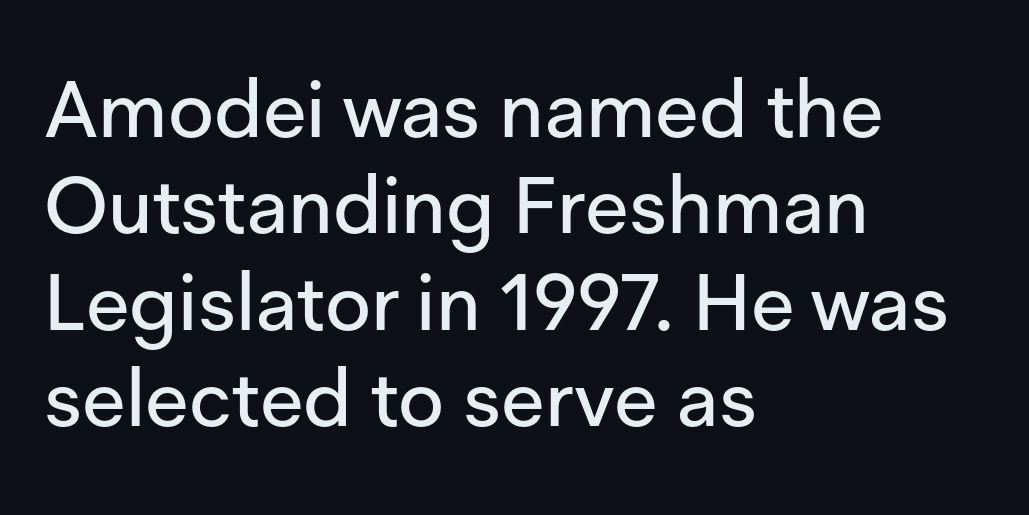
Q: Is the text italic (slanted)? A: No, it is upright.
Q: Is the typeface a serif or a sans-serif typeface? A: Sans-serif.
Q: Is the text underlined? A: No.
Q: How is the paragraph aligned? A: Left-aligned.
Q: Is the spacing between letters normal or unusually wide? A: Normal.
Q: Width (condensed, normal, or wide)? A: Normal.
Q: Stroke contrast? A: Low.
Q: x-height? A: Medium.
Q: Monospaced? A: No.
